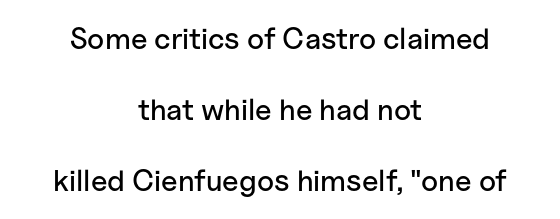
The image shows 30 px sans-serif type, upright; set centered, loose line spacing (2.36x), normal letter spacing, not underlined; low stroke contrast and a medium x-height.
